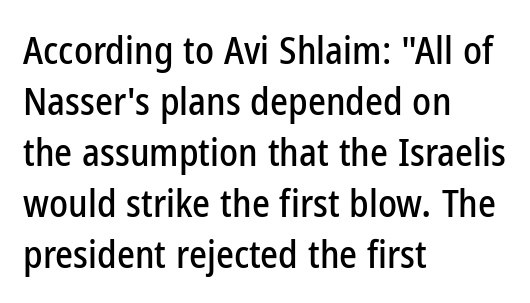
The image shows 38 px condensed sans-serif type, upright; set left-aligned, normal line spacing (1.34x), normal letter spacing, not underlined; low stroke contrast and a medium x-height.
